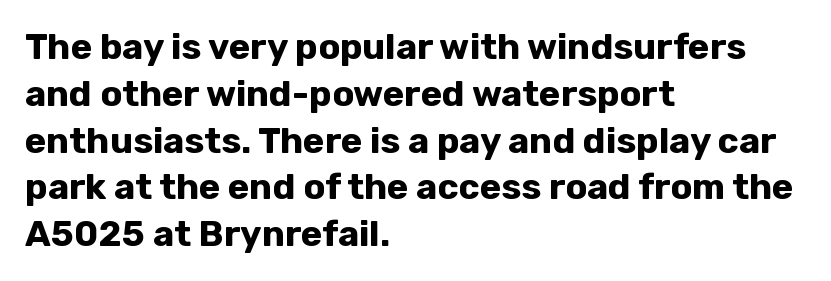
{"serif": "no", "italic": "no", "bold": "yes", "weight": "bold", "width": "normal", "stroke_contrast": "low", "x_height": "medium", "monospaced": "no", "underline": "no", "align": "left", "line_spacing": "normal", "line_spacing_ratio": 1.3, "letter_spacing": "normal", "letter_spacing_em": 0.0, "glyph_px": 36}
